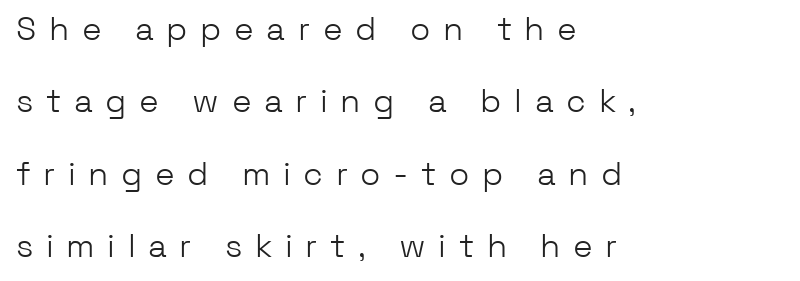
Classification — sans serif. The zone under the glyphs is completely vacant. Display-style spreading of the glyphs; the letterfit is very open. Proportional: the letters do not fall into vertical columns.
